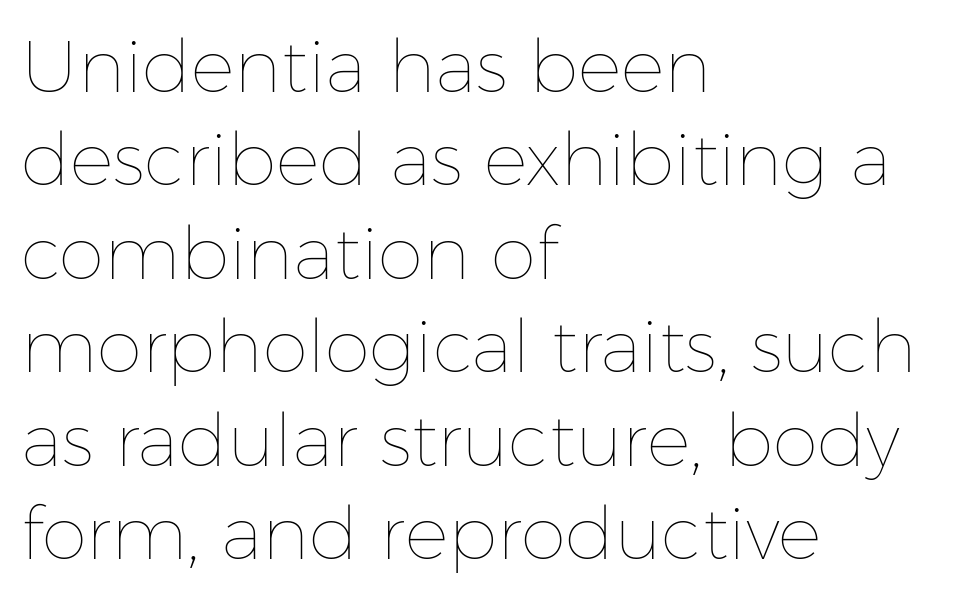
The image shows 73 px thin type, upright; set left-aligned, normal line spacing (1.28x), normal letter spacing, not underlined; low stroke contrast and a medium x-height.
